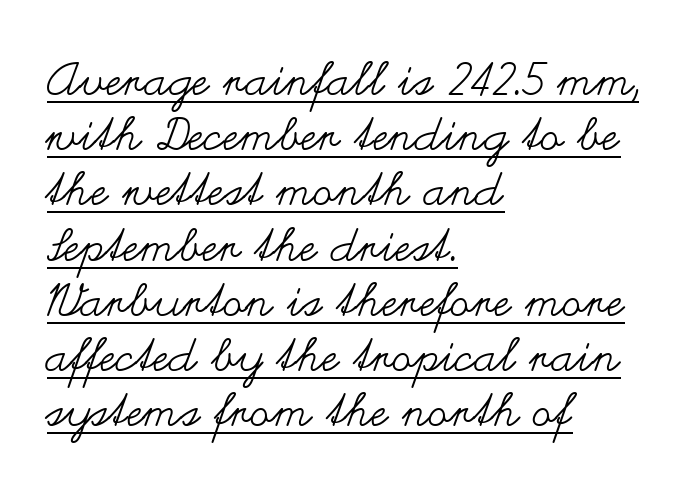
The specimen includes a rule beneath the text block's lines. The passage shown is not bold in any degree. Varying glyph widths throughout — classic text-font behaviour. In terms of letterspacing, this is plain default setting. The ragged edge is on the right, which tells us the setting is flush left.
